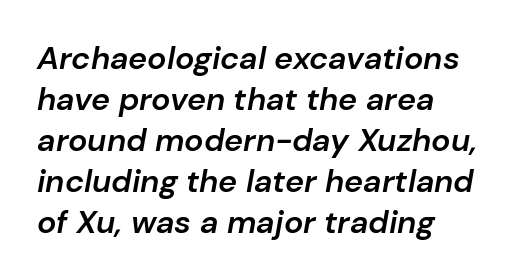
Typographic density is moderately raised because the face is semibold. The typography opts for an oblique posture over an upright one. Character widths vary here, with narrow letters taking less room than wide ones. The setting favours the left margin, as ordinary paragraphs usually do. This rendering features lettering with no underline.
